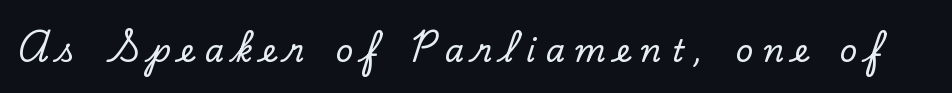
Loose tracking; the words dissolve into strings of separated letters. The space beneath each line is pristine and unruled. Yep, those are serifs on the letters. Spacing verdict: proportional, widths tailored to each character.
